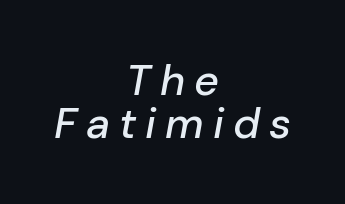
Visually the block forms a symmetrical silhouette, jagged on both flanks. A clean baseline with only descenders dipping below it. Spacing between characters has been opened up far beyond the box default. Here the designer chose a conventional face with non-uniform glyph widths. Leading: reduced. Is the type slanted? Yes — the strokes lean at a clear angle.
